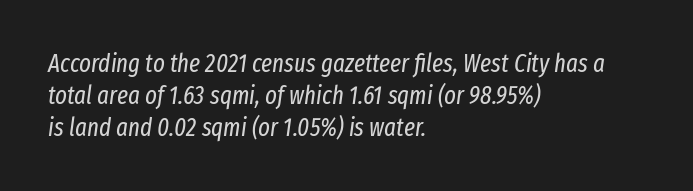
The image shows 25 px text type, italic (leaning right); set left-aligned, normal line spacing (1.28x), normal letter spacing, not underlined.
